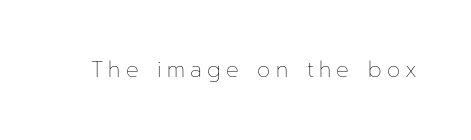
Q: Is the text bold? A: No.
Q: Is the text italic (slanted)? A: No, it is upright.
Q: Is the text underlined? A: No.
Q: Is the spacing between letters normal or unusually wide? A: Unusually wide.
